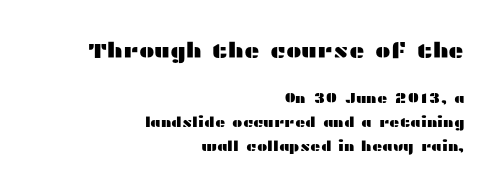
{"italic": "no", "underline": "no", "align": "right", "line_spacing": "normal", "line_spacing_ratio": 1.69, "letter_spacing": "normal", "letter_spacing_em": 0.0, "larger_block": "first", "size_ratio": 1.5, "glyph_px": 21}
